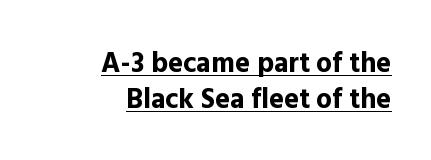
The image shows 28 px bold sans-serif type, upright; set right-aligned, normal line spacing (1.3x), normal letter spacing, underlined; a medium x-height.
